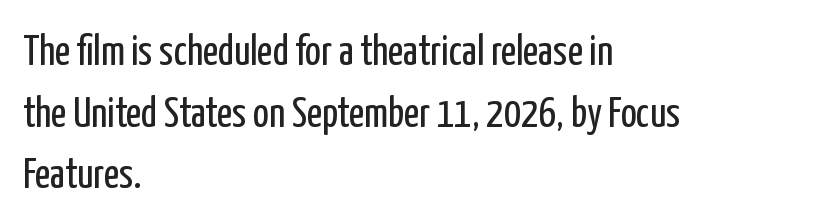
{"serif": "no", "italic": "no", "bold": "no", "weight": "regular", "width": "condensed", "stroke_contrast": "low", "x_height": "medium", "monospaced": "no", "underline": "no", "align": "left", "line_spacing": "normal", "line_spacing_ratio": 1.47, "letter_spacing": "normal", "letter_spacing_em": 0.0, "glyph_px": 42}
